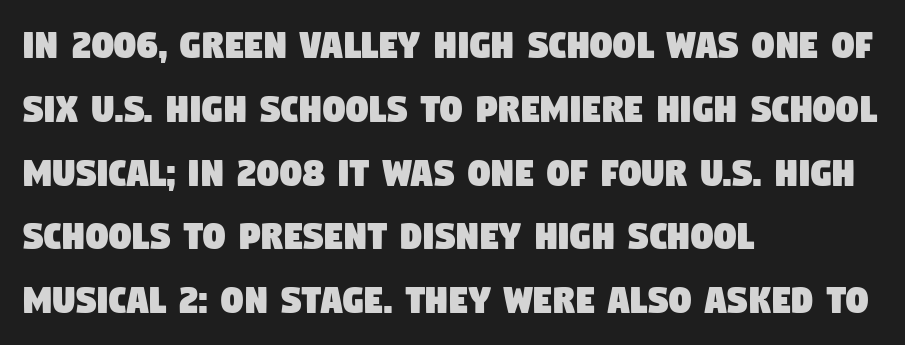
{"serif": "no", "width": "condensed", "stroke_contrast": "low", "x_height": "large", "monospaced": "no", "underline": "no", "align": "left", "line_spacing": "normal", "line_spacing_ratio": 1.45, "letter_spacing": "normal", "letter_spacing_em": 0.0, "glyph_px": 44}
